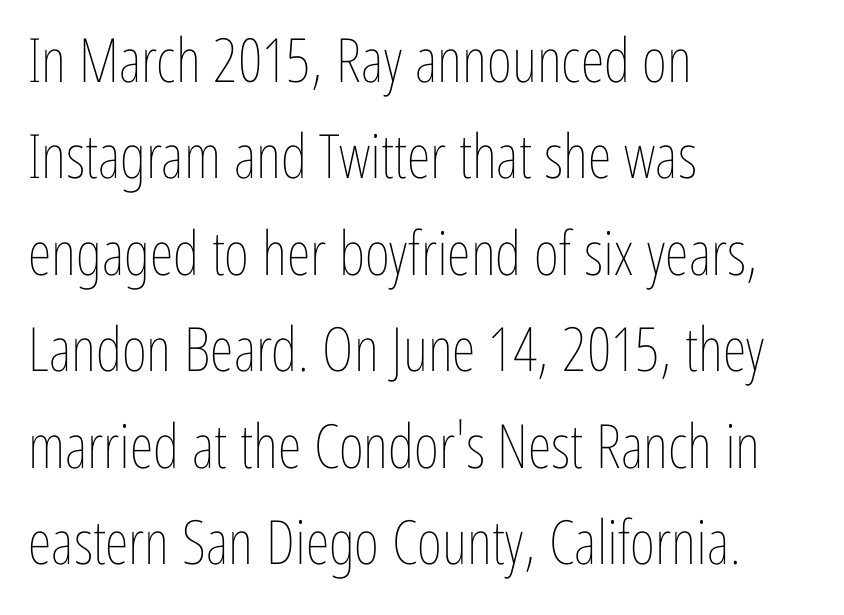
{"italic": "no", "bold": "no", "weight": "thin", "width": "condensed", "stroke_contrast": "low", "x_height": "medium", "monospaced": "no", "underline": "no", "align": "left", "line_spacing": "normal", "line_spacing_ratio": 1.58, "letter_spacing": "normal", "letter_spacing_em": 0.0, "glyph_px": 61}
